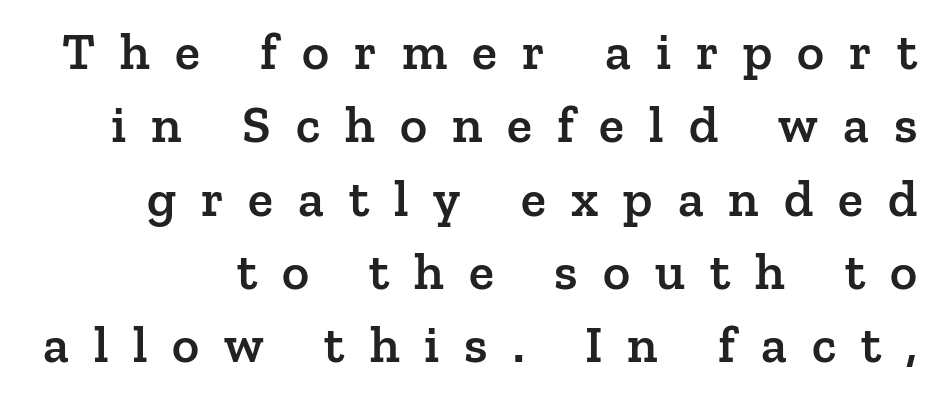
You could not count columns in this text — the font is proportionally spaced. Look at the stroke-to-counter ratio: somewhat heavy, a semibold. Descenders are the only things crossing below the line. The type family on display is of the serif kind. Posture: upright roman. The leading is moderate, giving the passage an even texture.
